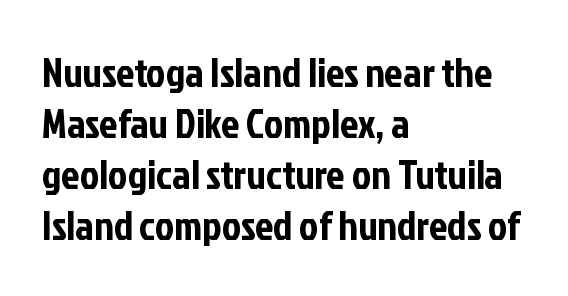
The image shows 41 px condensed sans-serif type, upright; set left-aligned, line spacing 1.24x, normal letter spacing, not underlined; low stroke contrast and a medium x-height.
